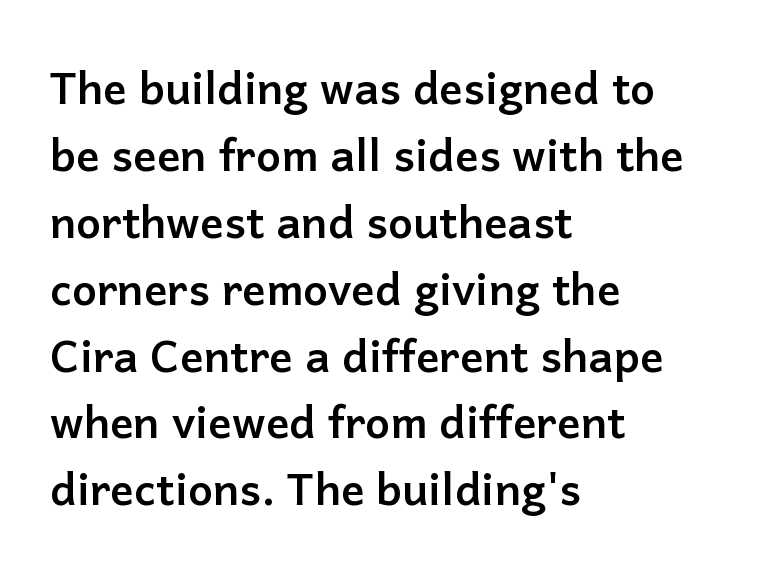
{"serif": "no", "italic": "no", "bold": "yes", "weight": "semibold", "width": "normal", "stroke_contrast": "low", "x_height": "medium", "monospaced": "no", "underline": "no", "align": "left", "line_spacing": "normal", "line_spacing_ratio": 1.52, "letter_spacing": "normal", "letter_spacing_em": 0.0, "glyph_px": 44}
